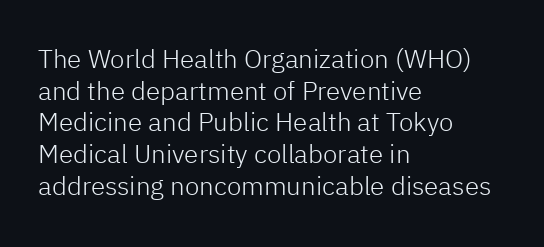
Q: Is the text bold? A: No.
Q: Is the text italic (slanted)? A: No, it is upright.
Q: Is the text underlined? A: No.
Q: How is the paragraph aligned? A: Left-aligned.
Q: Is the spacing between letters normal or unusually wide? A: Normal.
